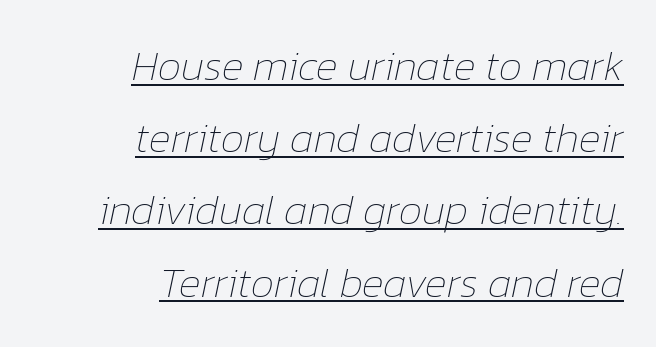
The image shows 42 px thin type, italic (leaning right); set right-aligned, line spacing 1.72x, normal letter spacing, underlined; low stroke contrast and a medium x-height.
